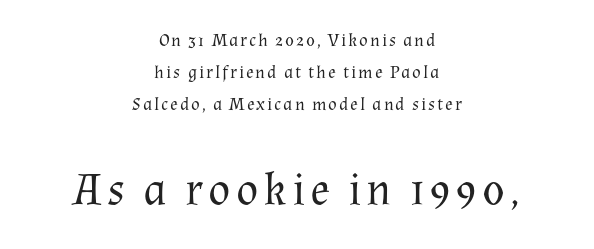
{"serif": "yes", "italic": "no", "bold": "no", "weight": "regular", "width": "normal", "stroke_contrast": "medium", "x_height": "medium", "monospaced": "no", "underline": "no", "align": "center", "line_spacing_ratio": 1.77, "larger_block": "second", "size_ratio": 2.56, "glyph_px": 46}
